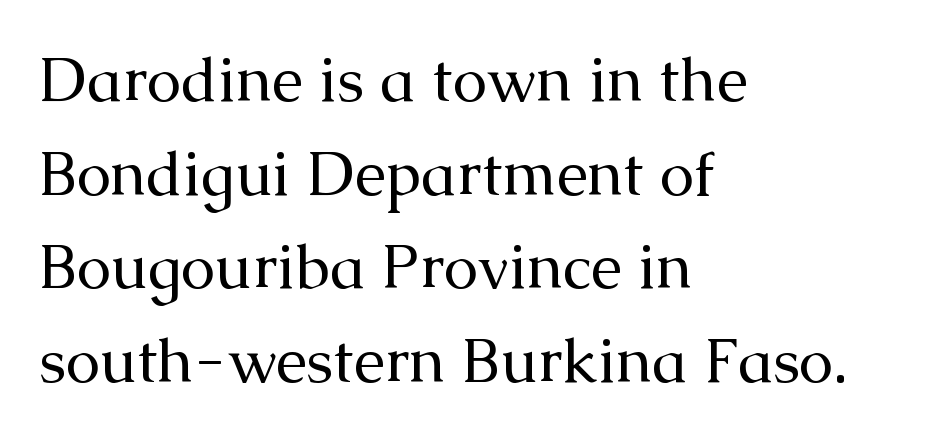
{"serif": "yes", "italic": "no", "bold": "no", "weight": "regular", "width": "normal", "stroke_contrast": "medium", "x_height": "medium", "monospaced": "no", "underline": "no", "align": "left", "line_spacing": "normal", "line_spacing_ratio": 1.51, "letter_spacing": "normal", "letter_spacing_em": 0.0, "glyph_px": 62}
